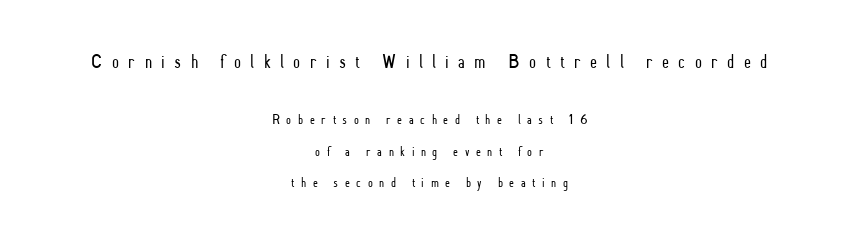
{"italic": "no", "bold": "no", "underline": "no", "align": "center", "line_spacing": "loose", "line_spacing_ratio": 2.26, "letter_spacing": "wide", "letter_spacing_em": 0.47, "larger_block": "first", "size_ratio": 1.43, "glyph_px": 20}
